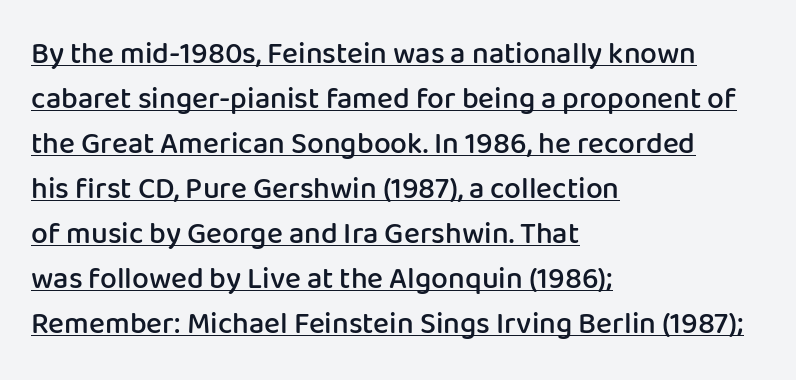
The image shows 30 px semibold sans-serif type, upright; set left-aligned, normal line spacing (1.5x), normal letter spacing, underlined; low stroke contrast and a medium x-height.
